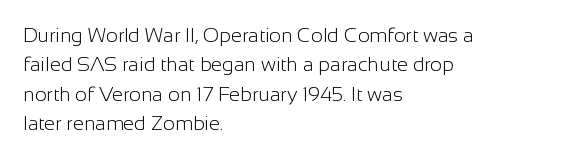
{"italic": "no", "bold": "no", "underline": "no", "align": "left", "line_spacing": "normal", "line_spacing_ratio": 1.47, "letter_spacing": "normal", "letter_spacing_em": 0.0, "glyph_px": 20}
